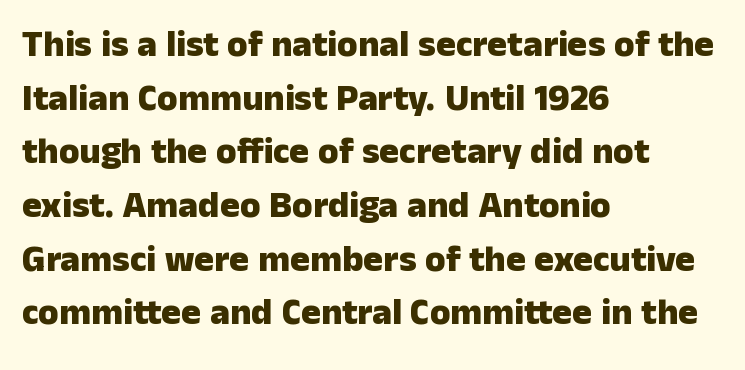
The image shows 37 px heavy sans-serif type, upright; set left-aligned, normal line spacing (1.45x), normal letter spacing, not underlined; low stroke contrast and a medium x-height.
